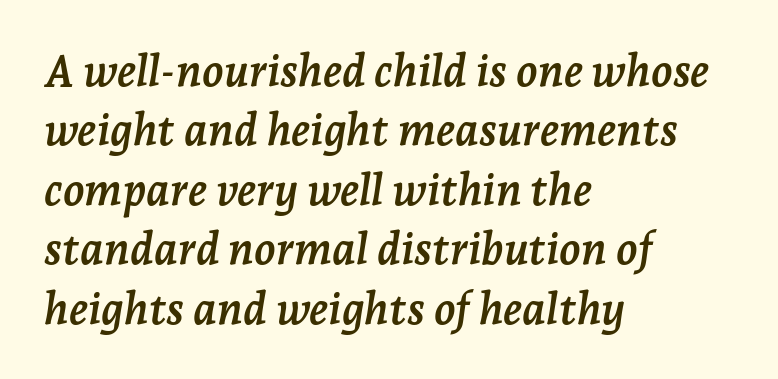
The image shows 44 px semibold serif type, italic (leaning right); set left-aligned, normal line spacing (1.35x), normal letter spacing, not underlined; low stroke contrast and a medium x-height.
